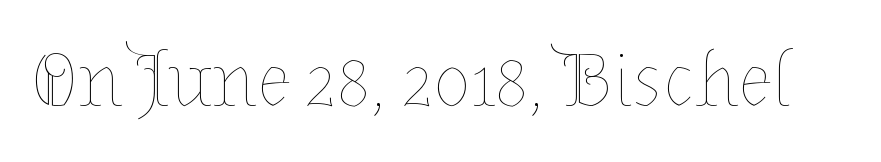
The image shows 78 px thin type, upright; set normal letter spacing, not underlined; low stroke contrast and a medium x-height.
